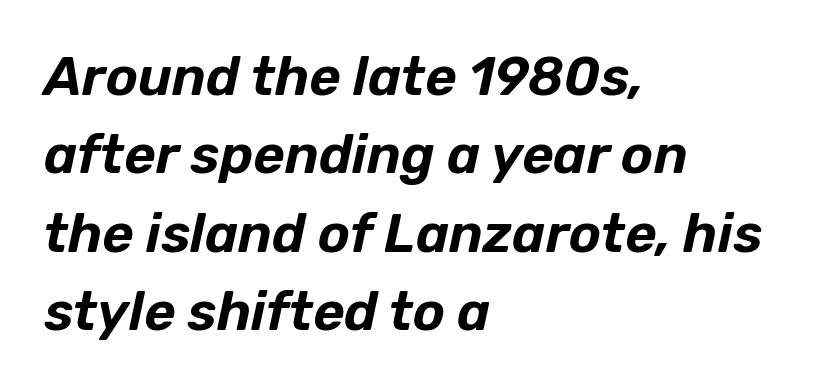
The image shows 54 px text type, italic (leaning right); set left-aligned, normal line spacing (1.45x), normal letter spacing, not underlined; low stroke contrast and a medium x-height.
